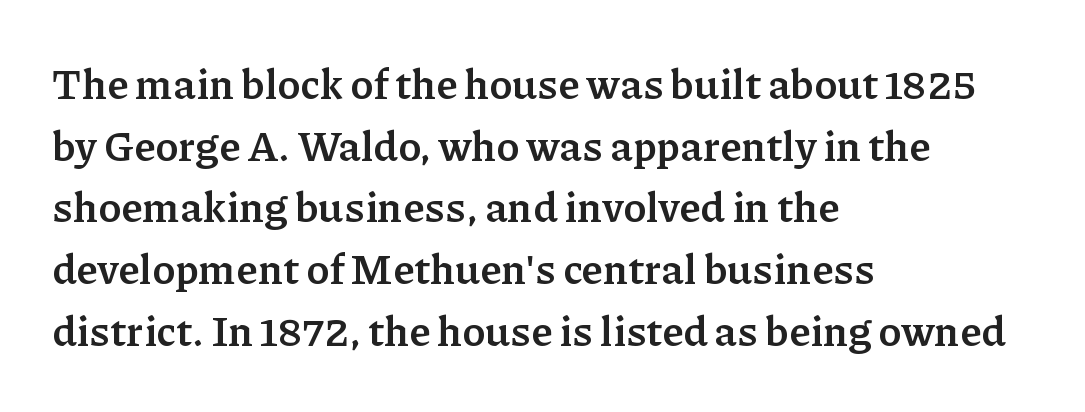
Q: Is the text bold? A: Yes.
Q: Is the text italic (slanted)? A: No, it is upright.
Q: Is the typeface a serif or a sans-serif typeface? A: Serif.
Q: Is the text underlined? A: No.
Q: How is the paragraph aligned? A: Left-aligned.
Q: Is the spacing between letters normal or unusually wide? A: Normal.
Q: Is the spacing between lines tight, normal or loose? A: Normal.
Q: Width (condensed, normal, or wide)? A: Normal.
Q: Stroke contrast? A: Low.
Q: x-height? A: Medium.
Q: Monospaced? A: No.
